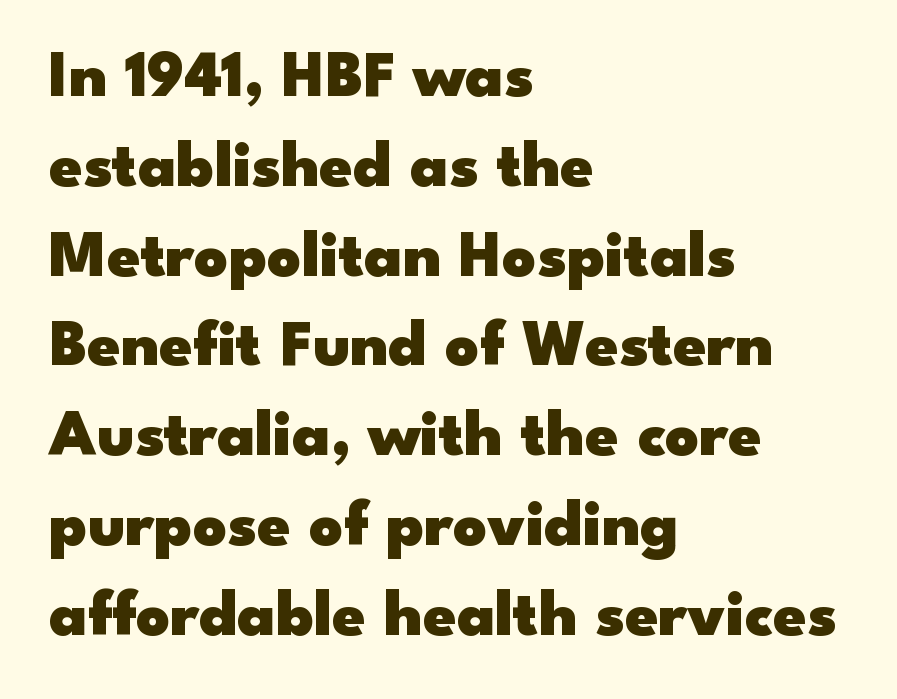
The image shows 66 px heavy, wide sans-serif type, upright; set left-aligned, normal line spacing (1.36x), normal letter spacing, not underlined; low stroke contrast and a small x-height.
